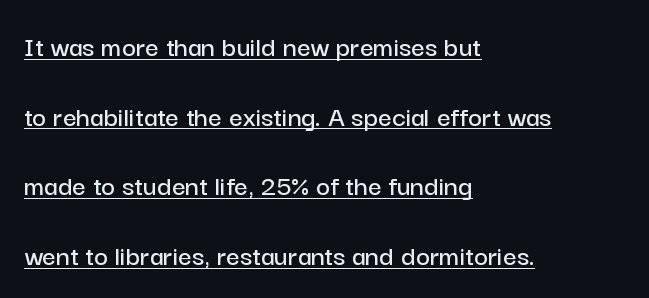
The image shows 30 px sans-serif type, upright; set left-aligned, loose line spacing (2.32x), normal letter spacing, underlined; low stroke contrast and a medium x-height.
